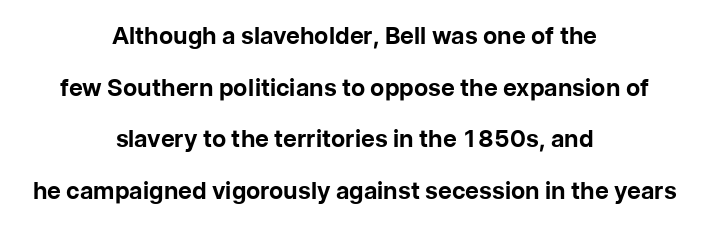
It's the straight-up-and-down kind of type. Line spacing here is loose. Glance below the letters and you will spot only blank space. Words appear dense and cohesive because spacing is normal.
